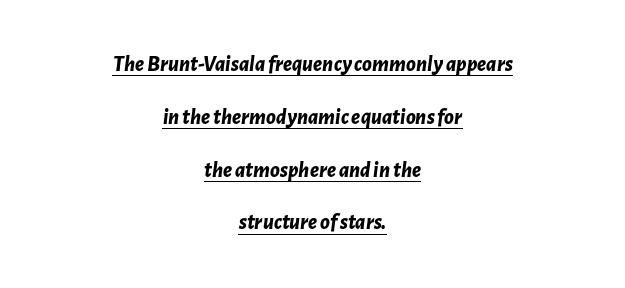
{"italic": "yes", "lean": "right", "slant_degrees": 7, "bold": "yes", "underline": "yes", "align": "center", "line_spacing": "loose", "line_spacing_ratio": 2.4, "letter_spacing": "normal", "letter_spacing_em": 0.0, "glyph_px": 22}
